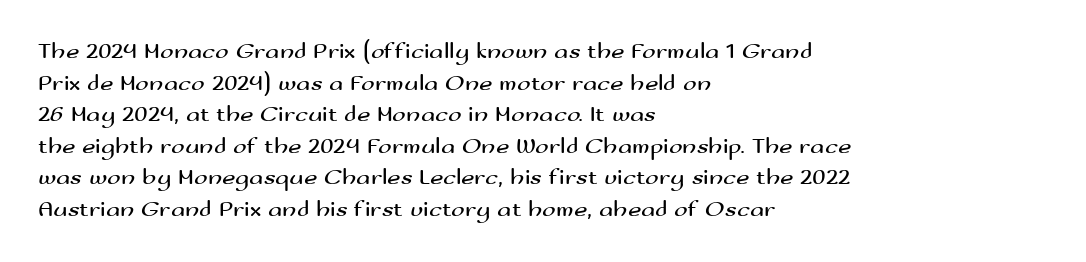
{"italic": "no", "bold": "no", "underline": "no", "align": "left", "line_spacing": "normal", "line_spacing_ratio": 1.37, "letter_spacing": "normal", "letter_spacing_em": 0.0, "glyph_px": 23}
